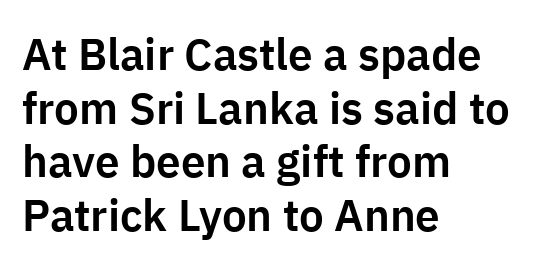
Here the glyphs are tracked normally, forming tight word shapes. The words here are not underlined. The font's upright variant was chosen for this text. Font category for this specimen: sans-serif.
